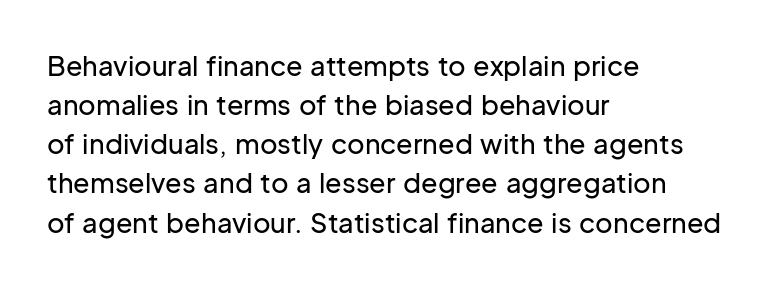
Evenly set lines give the paragraph a standard silhouette. What stands out about the letter spacing? Nothing — it is the standard amount. Glance below the letters and you will spot only blank space. The compositor pushed each line to the left boundary. The axis of the letterforms is exactly vertical.
